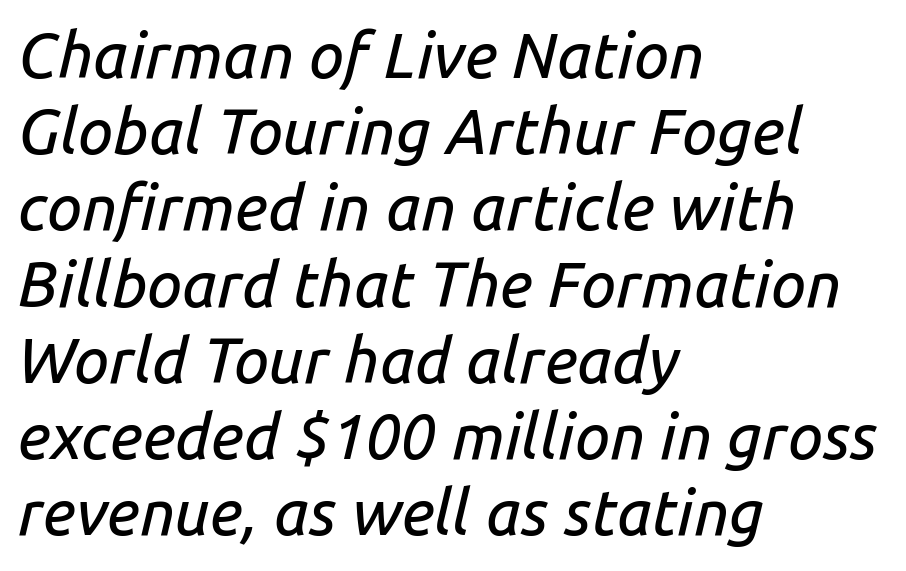
Nobody drew a line under any word here. The font's italic variant was chosen for this text. One-word summary of the alignment: left. This sample has the flowing, uneven cadence of proportional lettering.
